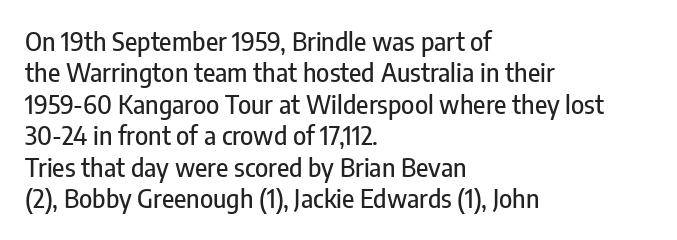
{"italic": "no", "underline": "no", "align": "left", "line_spacing": "normal", "line_spacing_ratio": 1.26, "letter_spacing": "normal", "letter_spacing_em": 0.0, "glyph_px": 25}
